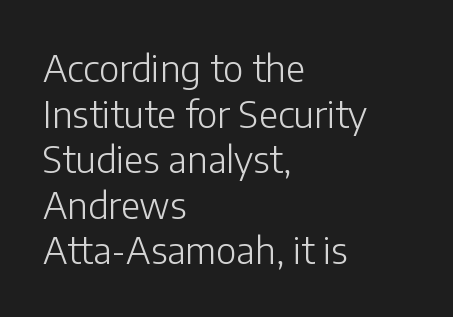
{"serif": "no", "italic": "no", "bold": "no", "weight": "light", "width": "normal", "stroke_contrast": "low", "x_height": "medium", "monospaced": "no", "underline": "no", "align": "left", "line_spacing_ratio": 1.23, "letter_spacing": "normal", "letter_spacing_em": 0.0, "glyph_px": 37}
